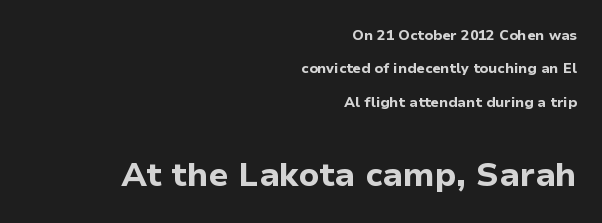
{"serif": "no", "italic": "no", "bold": "yes", "weight": "bold", "width": "normal", "stroke_contrast": "low", "x_height": "medium", "monospaced": "no", "underline": "no", "align": "right", "line_spacing": "loose", "line_spacing_ratio": 2.39, "letter_spacing": "normal", "letter_spacing_em": 0.0, "larger_block": "second", "size_ratio": 2.36, "glyph_px": 33}
